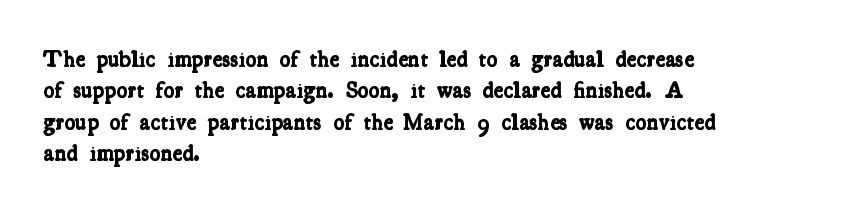
{"bold": "yes", "underline": "no", "align": "left", "line_spacing": "normal", "line_spacing_ratio": 1.36, "letter_spacing": "normal", "letter_spacing_em": 0.0, "glyph_px": 23}
